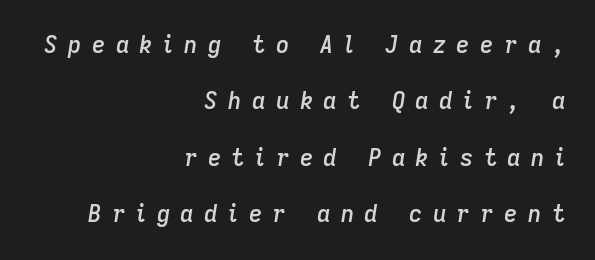
Q: Is the text bold? A: Semi-bold.
Q: Is the text italic (slanted)? A: Yes, it leans right by about 9 degrees.
Q: Is the text underlined? A: No.
Q: How is the paragraph aligned? A: Right-aligned.
Q: Is the spacing between letters normal or unusually wide? A: Unusually wide.
Q: Is the spacing between lines tight, normal or loose? A: Loose.
